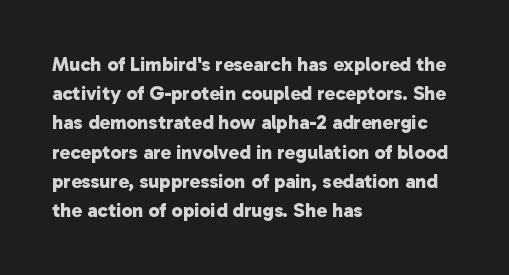
The image shows 20 px bold type; set left-aligned, normal line spacing (1.46x), normal letter spacing, not underlined.
